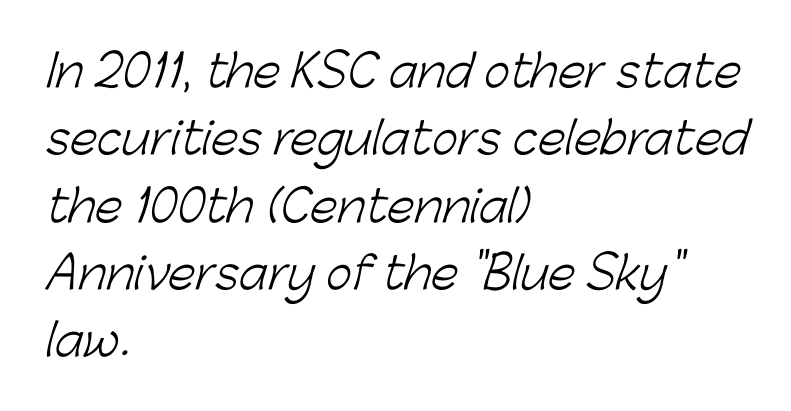
The image shows 44 px light sans-serif type; set left-aligned, normal line spacing (1.53x), normal letter spacing, not underlined; low stroke contrast and a medium x-height.
